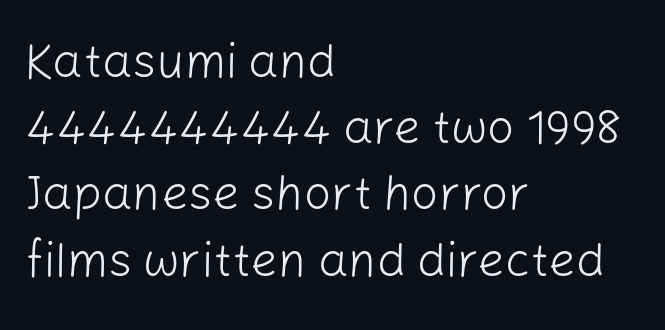
The strokes are not fattened; the text isn't bold. Unlike italic type, these characters show no tilt at all. These lines stack with their left ends in a neat column. Letterform terminals end flat and unadorned throughout the passage. Spacing verdict: proportional, widths tailored to each character.
